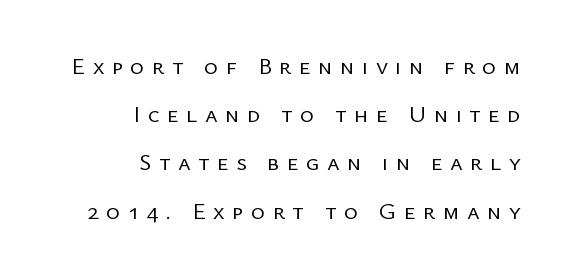
{"italic": "no", "bold": "no", "underline": "no", "align": "right", "line_spacing": "loose", "line_spacing_ratio": 2.01, "letter_spacing": "wide", "letter_spacing_em": 0.31, "glyph_px": 24}
